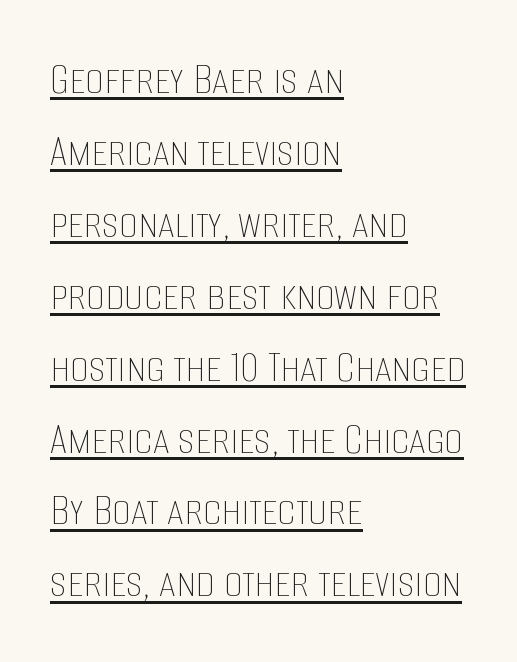
The image shows 47 px thin, condensed type, upright; set left-aligned, normal line spacing (1.53x), normal letter spacing, underlined; low stroke contrast and a large x-height.
